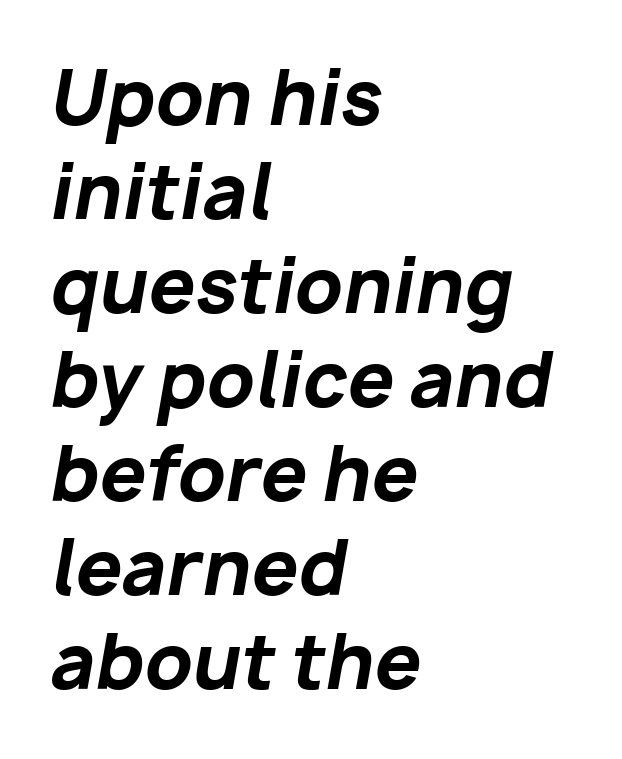
Q: Is the text bold? A: Yes.
Q: Is the text italic (slanted)? A: Yes, it leans right by about 10 degrees.
Q: Is the text underlined? A: No.
Q: How is the paragraph aligned? A: Left-aligned.
Q: Is the spacing between letters normal or unusually wide? A: Normal.
Q: Is the spacing between lines tight, normal or loose? A: Normal.
Q: Width (condensed, normal, or wide)? A: Normal.
Q: Stroke contrast? A: Low.
Q: x-height? A: Medium.
Q: Monospaced? A: No.
